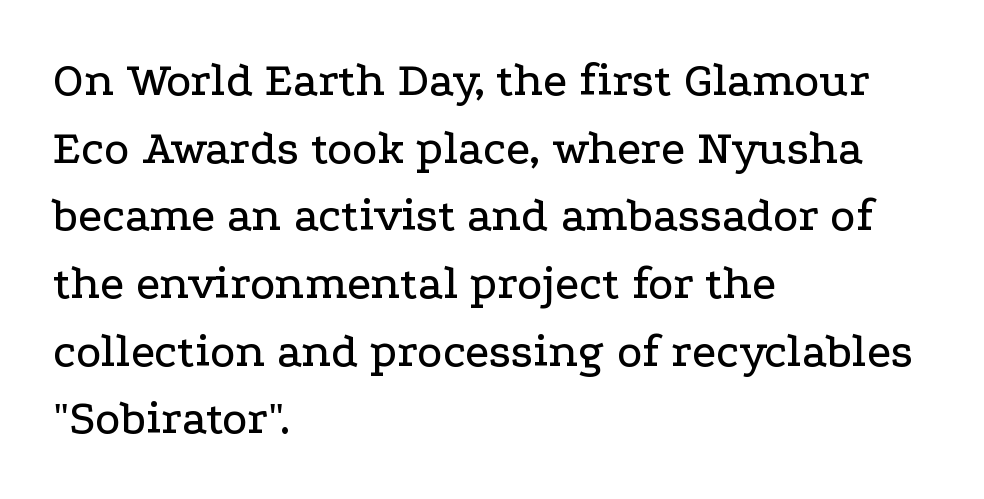
Are there feet on the stems? There are — it's a serif. Italic: no, the glyphs are upright roman. The rendering uses natural spacing where letterforms have individual widths. Here the glyphs are tracked normally, forming tight word shapes.
